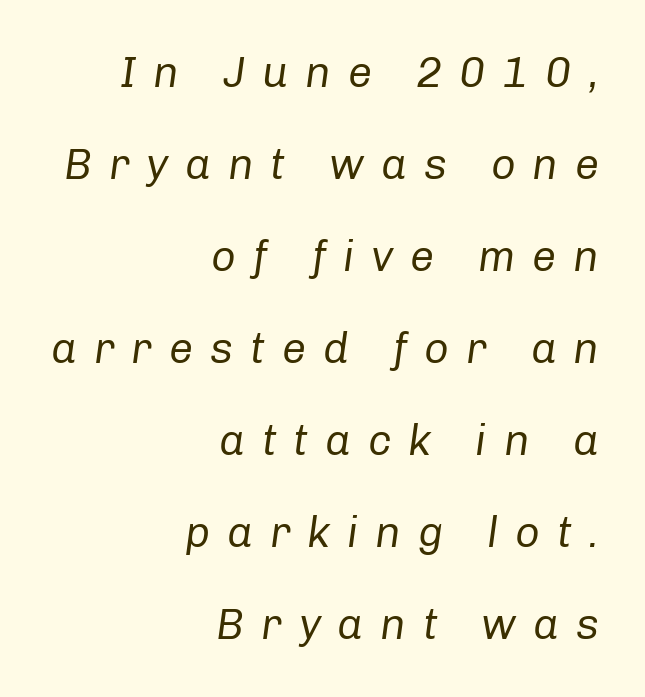
{"italic": "yes", "lean": "right", "slant_degrees": 8, "bold": "no", "weight": "regular", "width": "normal", "stroke_contrast": "low", "x_height": "medium", "monospaced": "no", "underline": "no", "align": "right", "line_spacing": "loose", "line_spacing_ratio": 2.14, "letter_spacing": "wide", "letter_spacing_em": 0.39, "glyph_px": 43}
